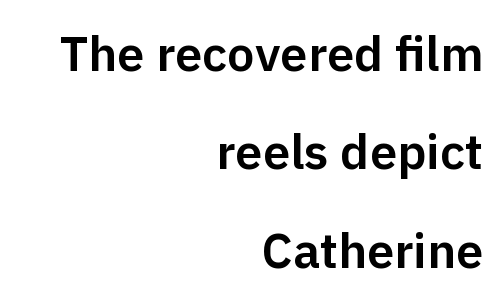
The image shows 49 px sans-serif type, upright; set right-aligned, loose line spacing (2.01x), normal letter spacing, not underlined; low stroke contrast and a medium x-height.
